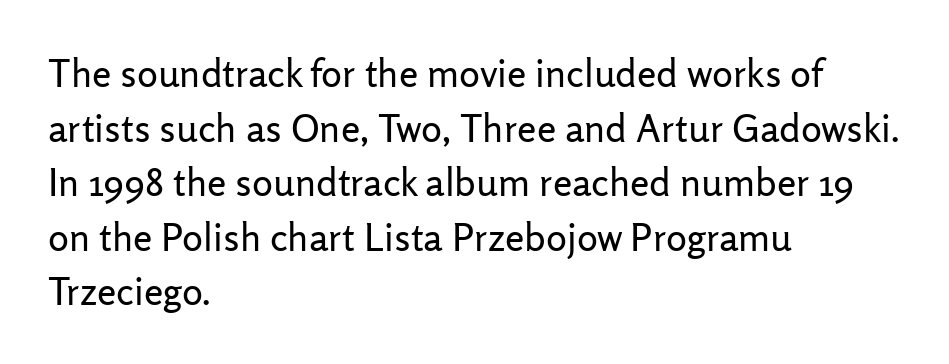
Character widths vary here, with narrow letters taking less room than wide ones. Counters stay open thanks to moderate or lighter strokes. Characters remain perfectly vertical along every line. The lines are quadded left.
